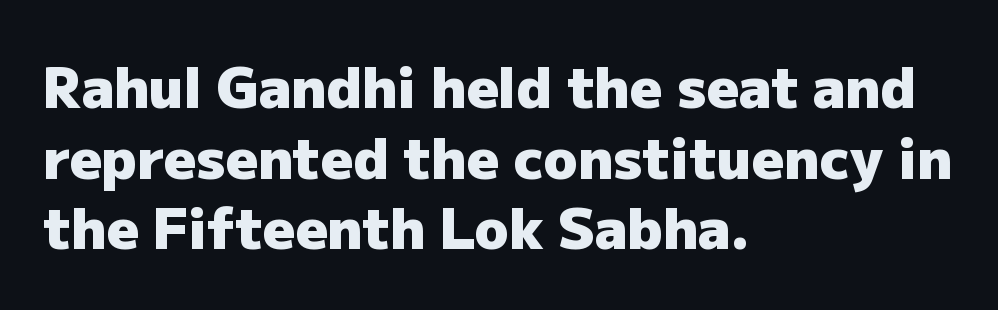
{"serif": "no", "italic": "no", "bold": "yes", "weight": "heavy", "width": "normal", "stroke_contrast": "low", "x_height": "medium", "monospaced": "no", "underline": "no", "align": "left", "line_spacing": "normal", "line_spacing_ratio": 1.26, "letter_spacing": "normal", "letter_spacing_em": 0.0, "glyph_px": 56}
